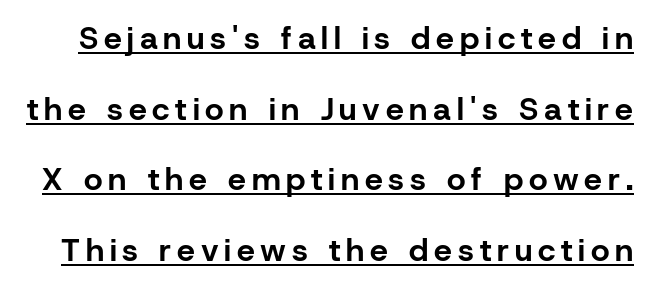
Q: Is the text bold? A: Yes.
Q: Is the text italic (slanted)? A: No, it is upright.
Q: Is the typeface a serif or a sans-serif typeface? A: Sans-serif.
Q: Is the text underlined? A: Yes.
Q: Is the spacing between lines tight, normal or loose? A: Loose.
Q: Width (condensed, normal, or wide)? A: Normal.
Q: Stroke contrast? A: Low.
Q: x-height? A: Medium.
Q: Monospaced? A: No.
